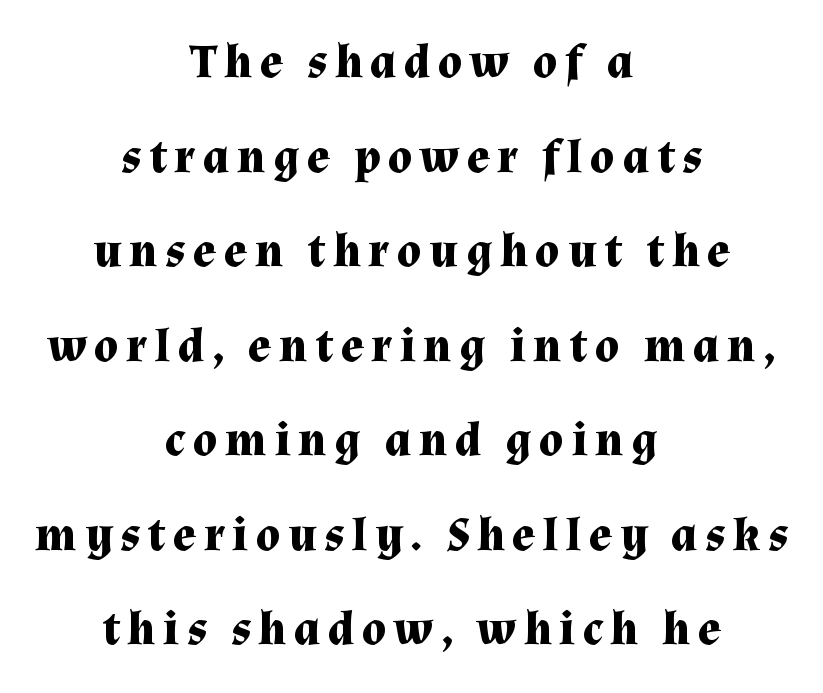
The image shows 48 px bold serif type, upright; set centered, loose line spacing (1.97x), not underlined; medium stroke contrast and a medium x-height.
